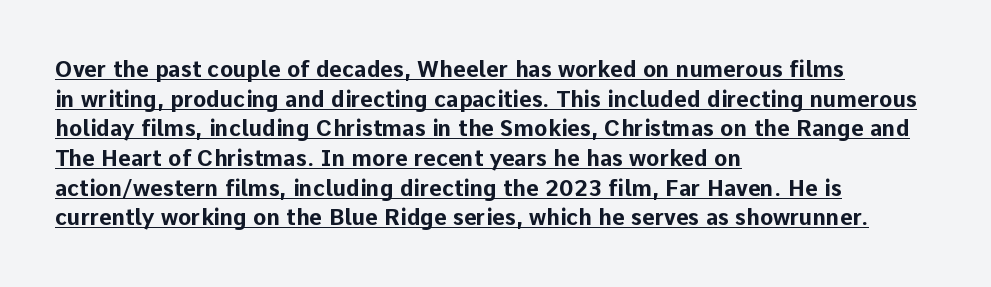
{"italic": "no", "bold": "yes", "underline": "yes", "align": "left", "line_spacing": "normal", "line_spacing_ratio": 1.35, "letter_spacing": "normal", "letter_spacing_em": 0.0, "glyph_px": 22}
